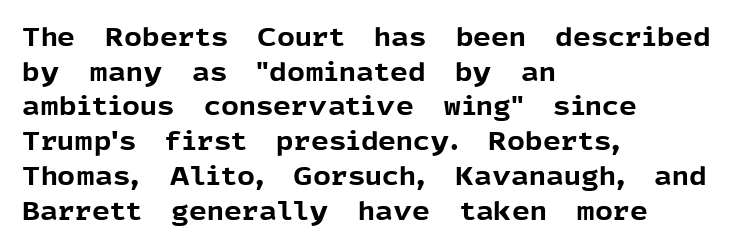
{"italic": "no", "bold": "yes", "underline": "no", "align": "left", "line_spacing": "normal", "line_spacing_ratio": 1.39, "letter_spacing": "normal", "letter_spacing_em": 0.0, "glyph_px": 25}
